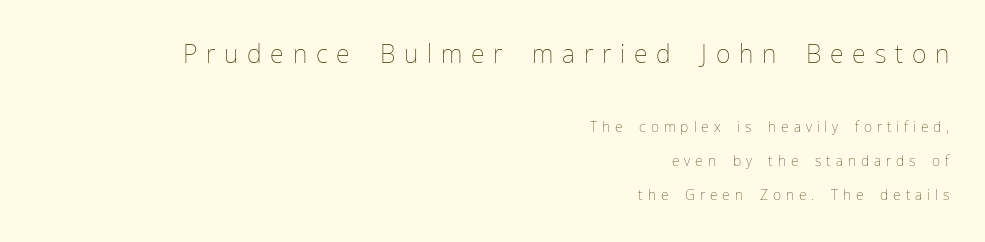
{"italic": "no", "bold": "no", "underline": "no", "align": "right", "line_spacing": "loose", "line_spacing_ratio": 2.44, "letter_spacing": "wide", "letter_spacing_em": 0.35, "larger_block": "first", "size_ratio": 1.79, "glyph_px": 25}
